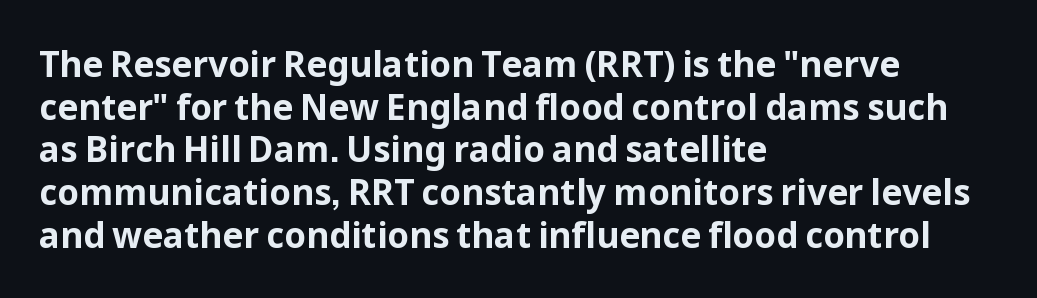
{"serif": "no", "italic": "no", "bold": "yes", "weight": "bold", "width": "normal", "stroke_contrast": "low", "x_height": "medium", "monospaced": "no", "underline": "no", "align": "left", "line_spacing_ratio": 1.22, "letter_spacing": "normal", "letter_spacing_em": 0.0, "glyph_px": 35}
